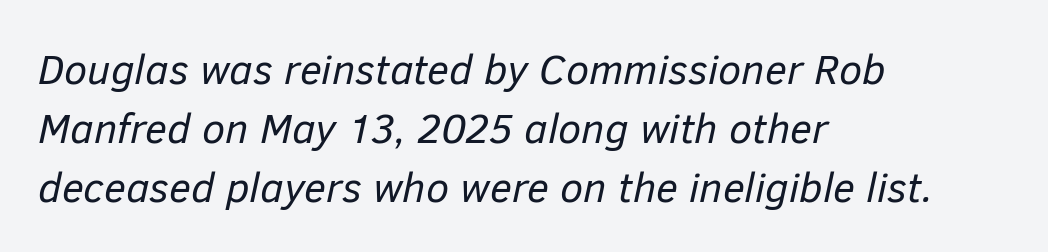
Heft: none added — not bold. The passage is arranged the way most books set body copy — flush left. Caption: standard tracking, unaltered. Evenly set lines give the paragraph a standard silhouette. Tall strokes in this sample are angled rather than plumb.
